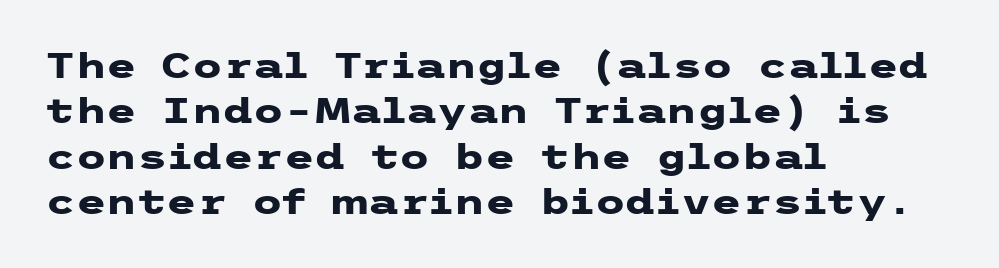
Vertical strokes here are truly vertical. The paragraph has a hard left edge and a soft right edge. Leading matches the norm, producing a regular column. Font category for this specimen: sans-serif. Descender tails drop into unmarked territory.
